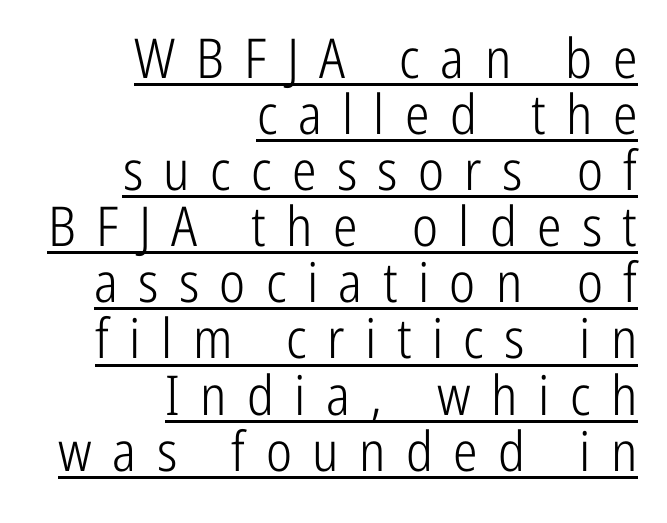
Q: Is the text bold? A: No.
Q: Is the text italic (slanted)? A: No, it is upright.
Q: Is the typeface a serif or a sans-serif typeface? A: Sans-serif.
Q: Is the text underlined? A: Yes.
Q: How is the paragraph aligned? A: Right-aligned.
Q: Is the spacing between letters normal or unusually wide? A: Unusually wide.
Q: Is the spacing between lines tight, normal or loose? A: Tight.
Q: Width (condensed, normal, or wide)? A: Condensed.
Q: Stroke contrast? A: Low.
Q: x-height? A: Medium.
Q: Monospaced? A: No.
